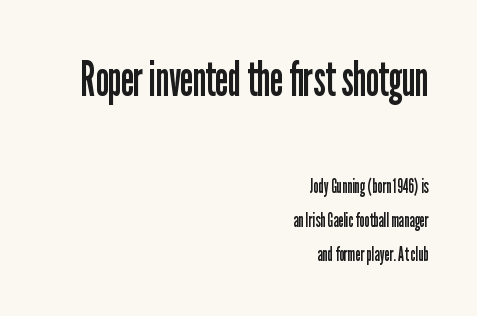
Descender tails drop into unmarked territory. Designer's note — italics off, roman on. Do the characters align in a grid? No, the font is proportional. Which margin do the lines hug? The right one — the left edge is uneven.
